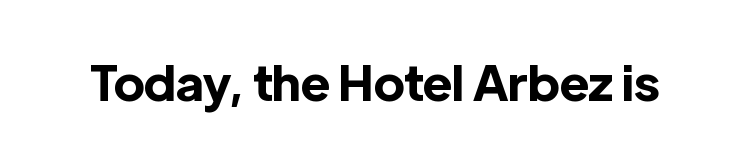
A typesetter would call this proportional, since set widths differ per character. This is roman type, the default non-slanted kind. The letterforms sit shoulder to shoulder at normal distance. Descenders hang freely into open space. Stroke terminals: plain, sans-serif.
